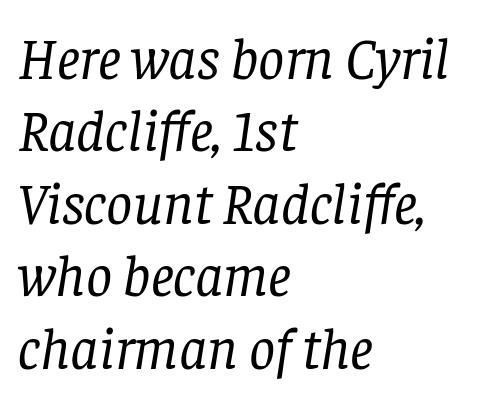
{"serif": "yes", "italic": "yes", "lean": "right", "slant_degrees": 8, "bold": "no", "weight": "regular", "width": "normal", "stroke_contrast": "low", "x_height": "large", "monospaced": "no", "underline": "no", "align": "left", "line_spacing": "normal", "line_spacing_ratio": 1.25, "letter_spacing": "normal", "letter_spacing_em": 0.0, "glyph_px": 58}
